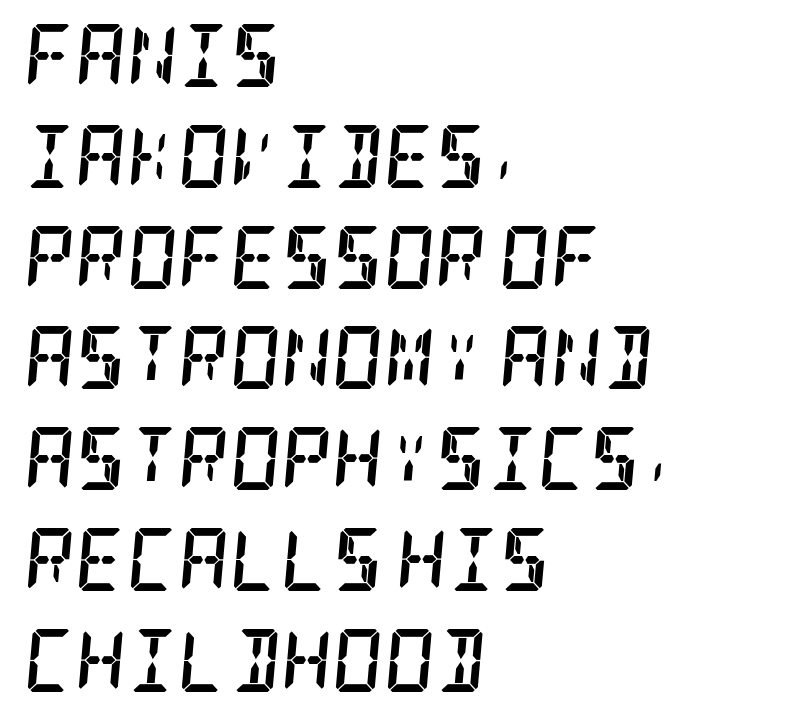
Q: Is the text bold? A: Yes.
Q: Is the text italic (slanted)? A: Yes, it leans right by about 5 degrees.
Q: Is the typeface a serif or a sans-serif typeface? A: Serif.
Q: Is the text underlined? A: No.
Q: How is the paragraph aligned? A: Left-aligned.
Q: Is the spacing between letters normal or unusually wide? A: Normal.
Q: Is the spacing between lines tight, normal or loose? A: Normal.
Q: Width (condensed, normal, or wide)? A: Condensed.
Q: Stroke contrast? A: Low.
Q: x-height? A: Large.
